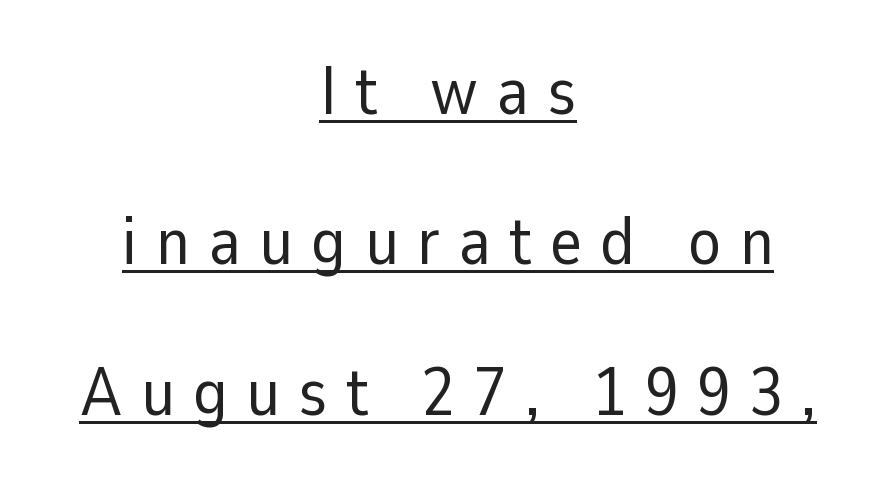
The image shows 68 px regular-weight sans-serif type, upright; set centered, loose line spacing (2.21x), unusually wide letter spacing (+0.27 em), underlined; low stroke contrast and a medium x-height.
